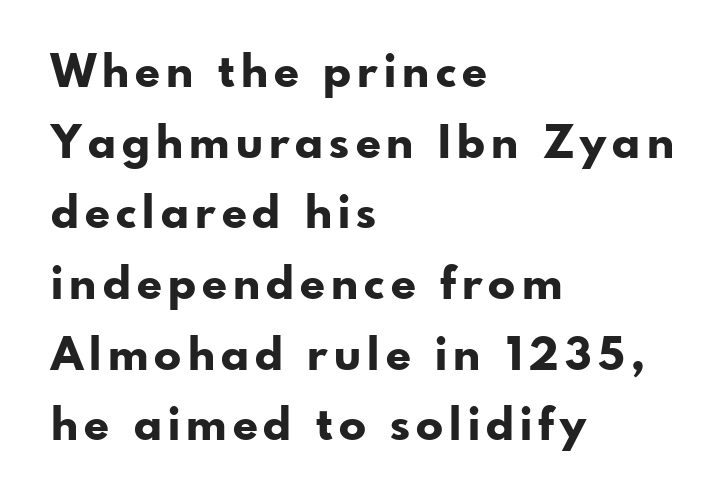
The image shows 45 px bold sans-serif type, upright; set left-aligned, normal line spacing (1.57x), not underlined; low stroke contrast and a small x-height.
